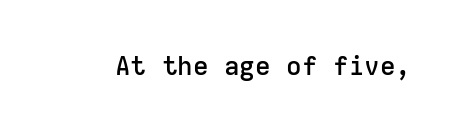
Q: Is the text bold? A: Semi-bold.
Q: Is the text italic (slanted)? A: No, it is upright.
Q: Is the text underlined? A: No.
Q: Is the spacing between letters normal or unusually wide? A: Normal.
